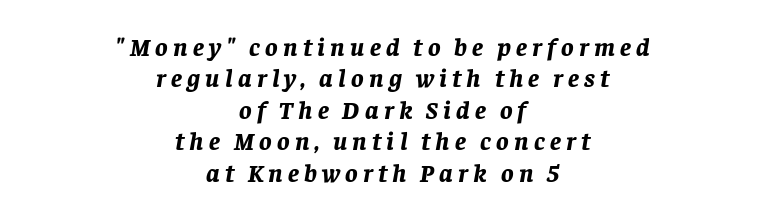
Each row of text sits above clean, open space. What stands out about the letter spacing? Its width — letters are far apart. Emphasis-style slanted type is in use. These lines are centered, leaving both edges ragged. Heavy-handed strokes throughout: this text is bold.
